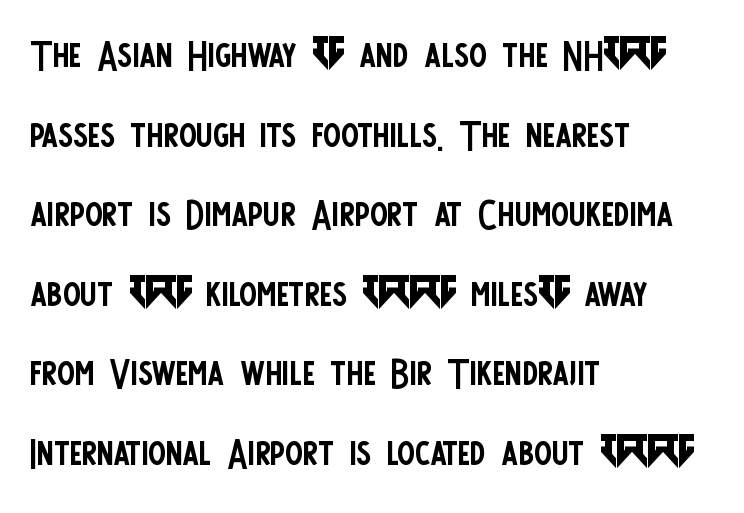
Q: Is the text bold? A: No.
Q: Is the text italic (slanted)? A: No, it is upright.
Q: Is the typeface a serif or a sans-serif typeface? A: Sans-serif.
Q: Is the text underlined? A: No.
Q: How is the paragraph aligned? A: Left-aligned.
Q: Is the spacing between letters normal or unusually wide? A: Normal.
Q: Is the spacing between lines tight, normal or loose? A: Normal.
Q: Width (condensed, normal, or wide)? A: Condensed.
Q: Stroke contrast? A: Low.
Q: x-height? A: Large.
Q: Monospaced? A: No.
